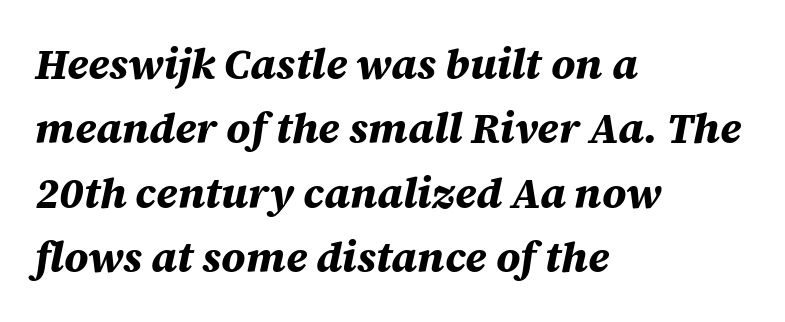
{"italic": "yes", "lean": "right", "slant_degrees": 12, "bold": "yes", "weight": "bold", "width": "normal", "stroke_contrast": "medium", "x_height": "large", "monospaced": "no", "underline": "no", "align": "left", "line_spacing": "normal", "line_spacing_ratio": 1.53, "letter_spacing": "normal", "letter_spacing_em": 0.0, "glyph_px": 42}
